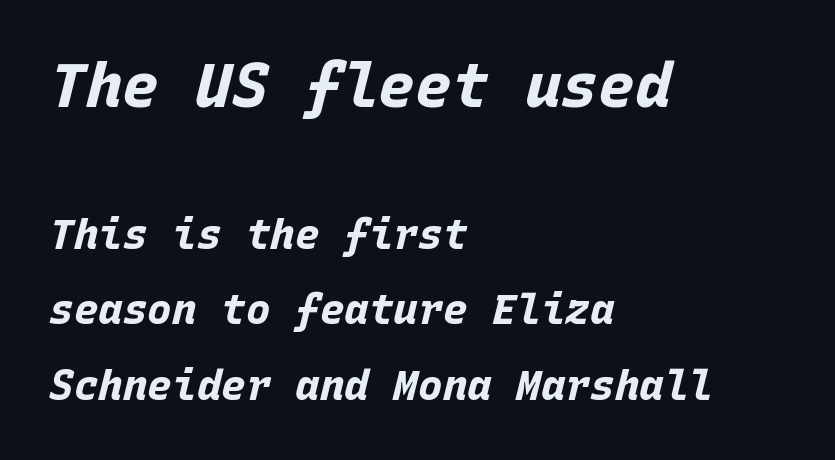
Q: Is the text bold? A: Yes.
Q: Is the text italic (slanted)? A: Yes, it leans right by about 15 degrees.
Q: Is the text underlined? A: No.
Q: How is the paragraph aligned? A: Left-aligned.
Q: Is the spacing between letters normal or unusually wide? A: Normal.
Q: Which block of text is set in a larger size, the first (top) or the second (bottom)? A: The first (top) one.
Q: Width (condensed, normal, or wide)? A: Normal.
Q: Stroke contrast? A: Low.
Q: x-height? A: Large.
Q: Monospaced? A: Yes.
